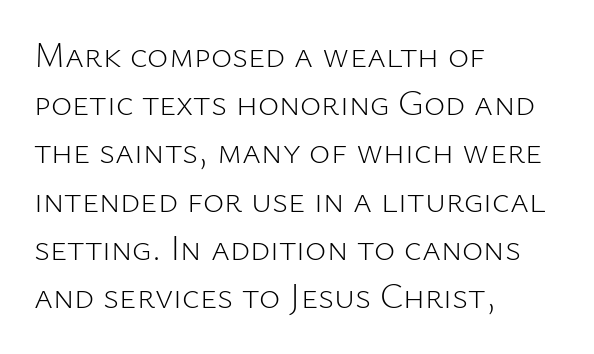
This is not heavy type; no bold has been used. No extra tracking has been applied to these lines. If you measured baseline to baseline, you'd find a middling distance. Does the lettering tilt? It doesn't — this is upright.
